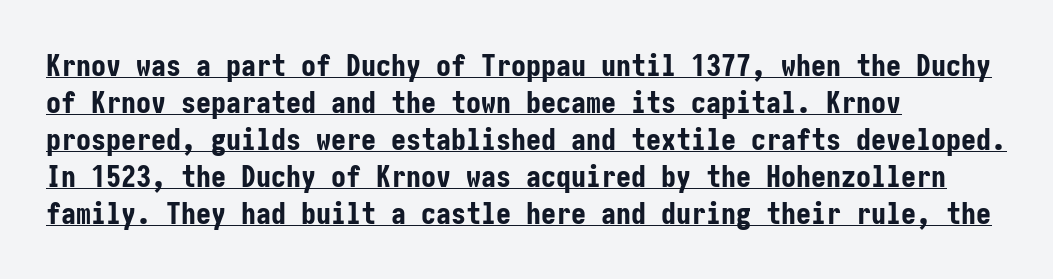
{"serif": "no", "italic": "no", "bold": "yes", "weight": "bold", "width": "condensed", "stroke_contrast": "low", "x_height": "medium", "underline": "yes", "align": "left", "line_spacing_ratio": 1.23, "letter_spacing": "normal", "letter_spacing_em": 0.0, "glyph_px": 30}
